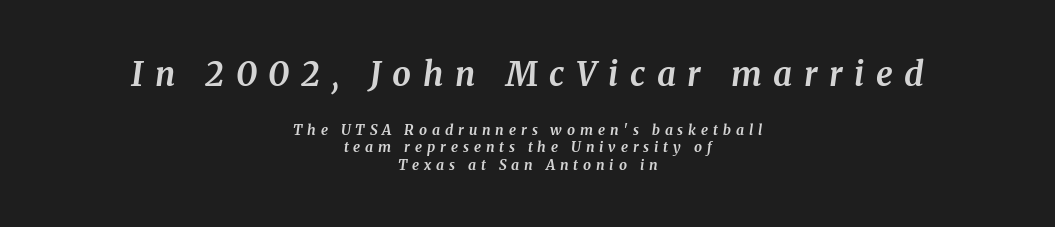
Q: Is the text bold? A: Yes.
Q: Is the text italic (slanted)? A: Yes, it leans right by about 8 degrees.
Q: Is the typeface a serif or a sans-serif typeface? A: Serif.
Q: Is the text underlined? A: No.
Q: How is the paragraph aligned? A: Centered.
Q: Is the spacing between letters normal or unusually wide? A: Unusually wide.
Q: Is the spacing between lines tight, normal or loose? A: Normal.
Q: Which block of text is set in a larger size, the first (top) or the second (bottom)? A: The first (top) one.
Q: Width (condensed, normal, or wide)? A: Normal.
Q: Stroke contrast? A: Medium.
Q: x-height? A: Medium.
Q: Monospaced? A: No.
